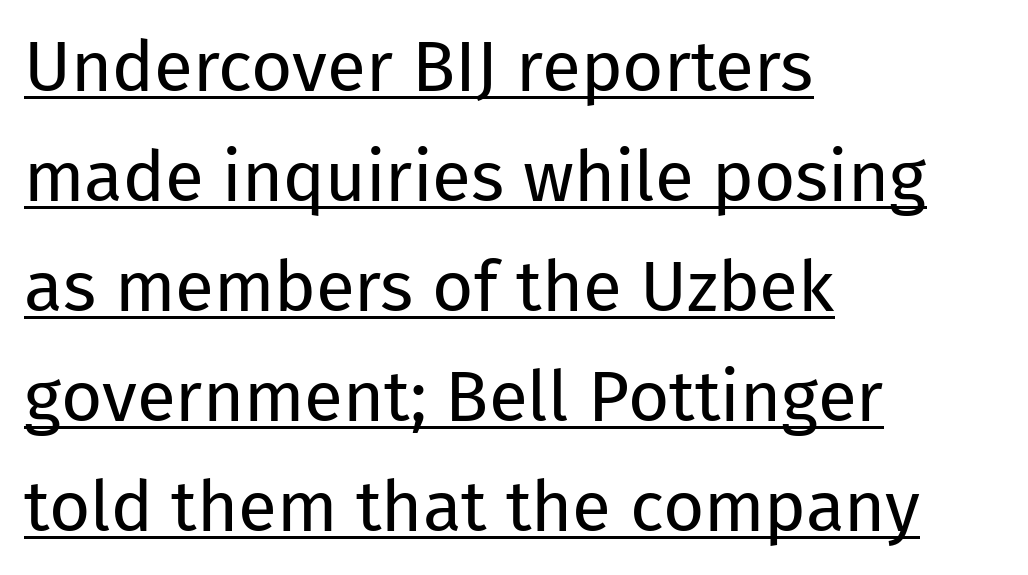
Q: Is the text bold? A: No.
Q: Is the text italic (slanted)? A: No, it is upright.
Q: Is the typeface a serif or a sans-serif typeface? A: Sans-serif.
Q: Is the text underlined? A: Yes.
Q: How is the paragraph aligned? A: Left-aligned.
Q: Is the spacing between letters normal or unusually wide? A: Normal.
Q: Is the spacing between lines tight, normal or loose? A: Normal.
Q: Width (condensed, normal, or wide)? A: Normal.
Q: Stroke contrast? A: Low.
Q: x-height? A: Medium.
Q: Monospaced? A: No.
